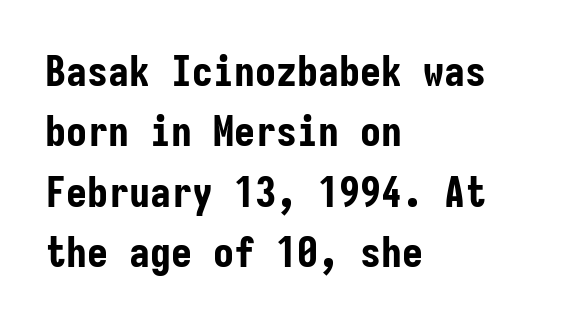
Q: Is the text bold? A: Yes.
Q: Is the text italic (slanted)? A: No, it is upright.
Q: Is the typeface a serif or a sans-serif typeface? A: Sans-serif.
Q: Is the text underlined? A: No.
Q: How is the paragraph aligned? A: Left-aligned.
Q: Is the spacing between letters normal or unusually wide? A: Normal.
Q: Is the spacing between lines tight, normal or loose? A: Normal.
Q: Width (condensed, normal, or wide)? A: Condensed.
Q: Stroke contrast? A: Low.
Q: x-height? A: Medium.
Q: Monospaced? A: Yes.
